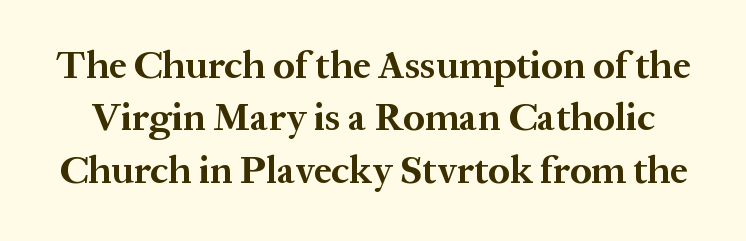
The image shows 39 px bold serif type, upright; set normal line spacing (1.34x), normal letter spacing, not underlined; medium stroke contrast and a medium x-height.
